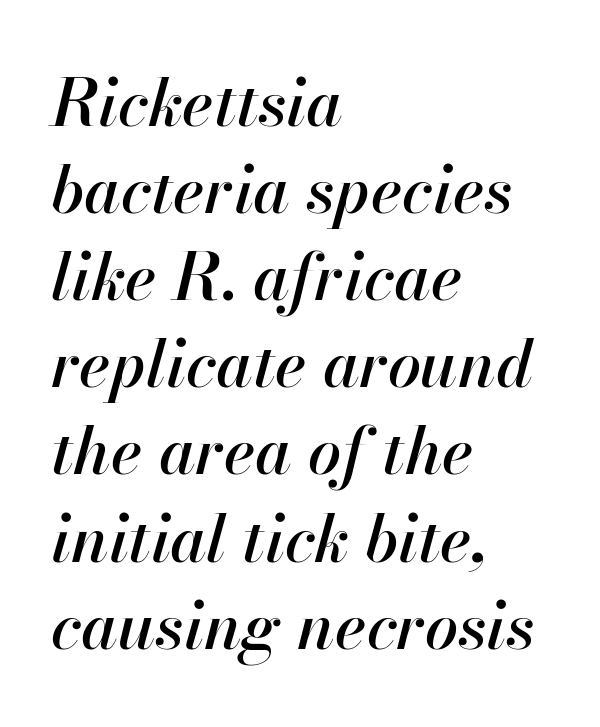
{"italic": "yes", "lean": "right", "slant_degrees": 13, "width": "normal", "stroke_contrast": "high", "x_height": "small", "monospaced": "no", "underline": "no", "align": "left", "line_spacing": "normal", "line_spacing_ratio": 1.32, "letter_spacing": "normal", "letter_spacing_em": 0.0, "glyph_px": 66}
